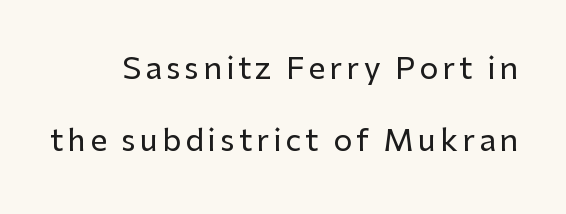
Q: Is the text italic (slanted)? A: No, it is upright.
Q: Is the typeface a serif or a sans-serif typeface? A: Sans-serif.
Q: Is the text underlined? A: No.
Q: Is the spacing between lines tight, normal or loose? A: Loose.
Q: Width (condensed, normal, or wide)? A: Normal.
Q: Stroke contrast? A: Low.
Q: x-height? A: Medium.
Q: Monospaced? A: No.
